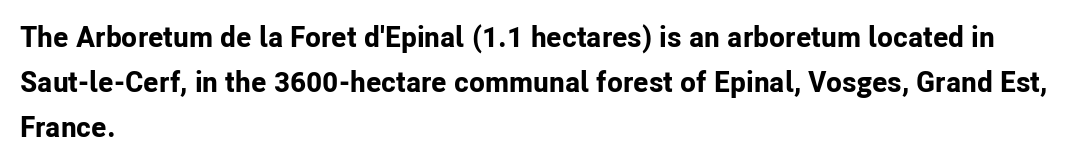
Q: Is the text bold? A: Yes.
Q: Is the text italic (slanted)? A: No, it is upright.
Q: Is the typeface a serif or a sans-serif typeface? A: Sans-serif.
Q: Is the text underlined? A: No.
Q: How is the paragraph aligned? A: Left-aligned.
Q: Is the spacing between letters normal or unusually wide? A: Normal.
Q: Is the spacing between lines tight, normal or loose? A: Normal.
Q: Width (condensed, normal, or wide)? A: Normal.
Q: Stroke contrast? A: Low.
Q: x-height? A: Medium.
Q: Monospaced? A: No.
